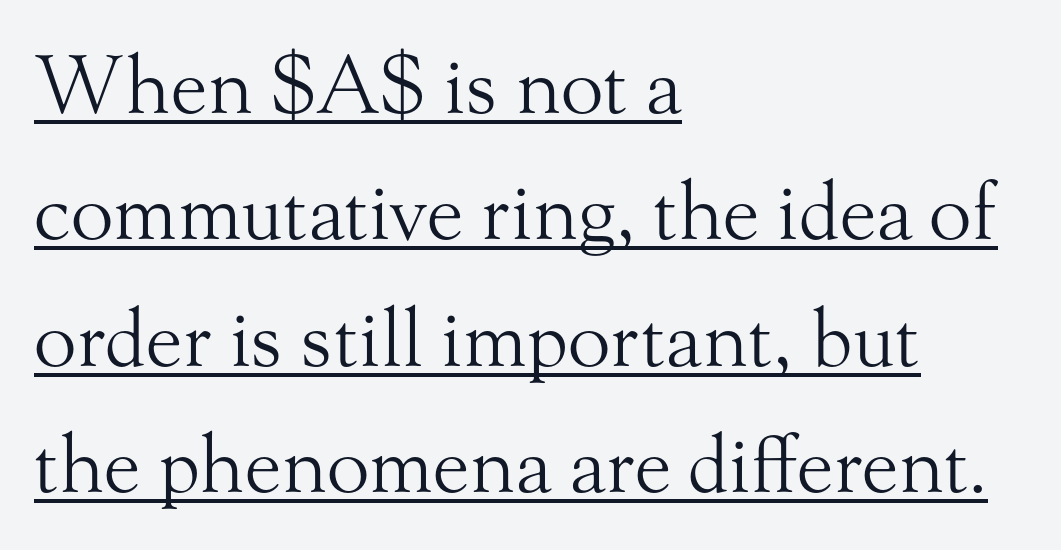
{"serif": "yes", "italic": "no", "bold": "no", "weight": "light", "width": "normal", "stroke_contrast": "medium", "x_height": "small", "monospaced": "no", "underline": "yes", "align": "left", "line_spacing": "normal", "line_spacing_ratio": 1.6, "letter_spacing": "normal", "letter_spacing_em": 0.0, "glyph_px": 79}
